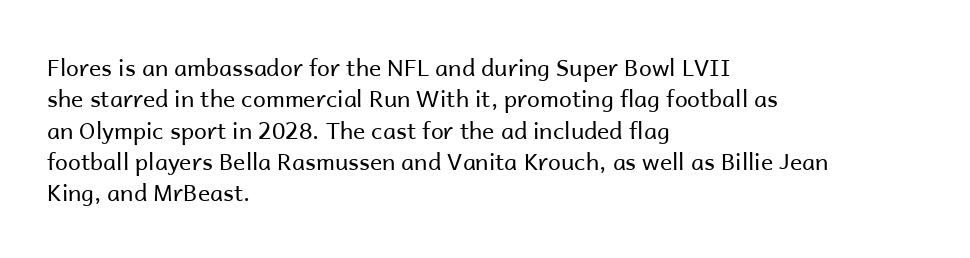
The image shows 23 px text type, upright; set left-aligned, normal line spacing (1.36x), normal letter spacing, not underlined.
